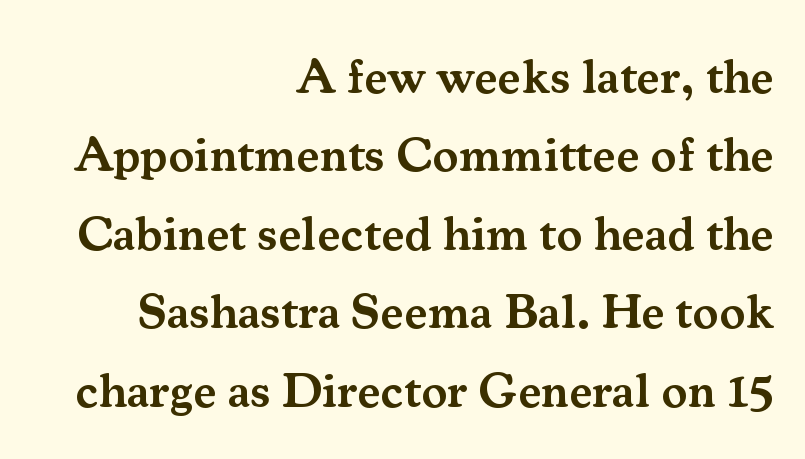
The passage is arranged like a letterhead date or caption credit — flush right. The axis of the letterforms is exactly vertical. Tracking here is standard; glyphs follow each other at the usual distance. Examine the stroke ends and you'll spot serifs. Firm but not heavy-handed strokes: this text is semibold.
